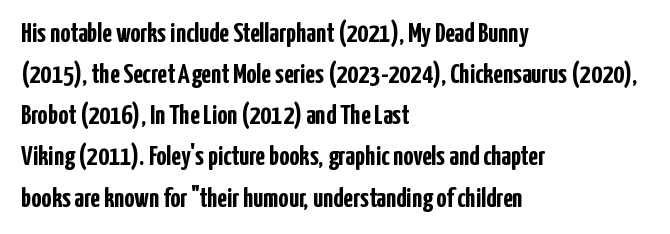
Note the varied advance widths — an 'i' is clearly narrower than an 'm'. Serif or sans? Sans — the stroke terminals are bare. Bold? Absolutely — the strokes are thick and heavy. Letters rest on an invisible, unmarked baseline.
